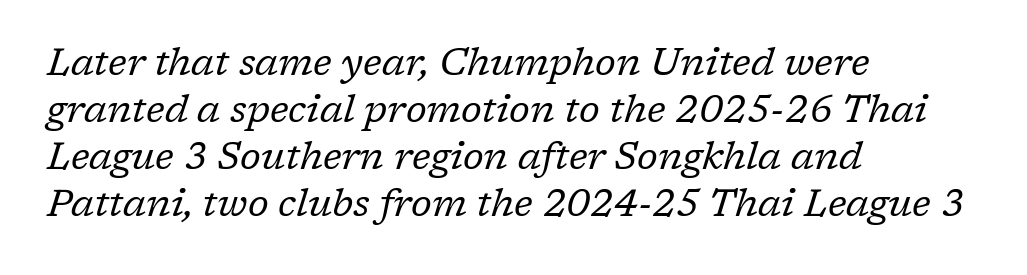
The image shows 38 px regular-weight serif type, italic (leaning right); set left-aligned, line spacing 1.24x, normal letter spacing, not underlined; low stroke contrast and a medium x-height.
